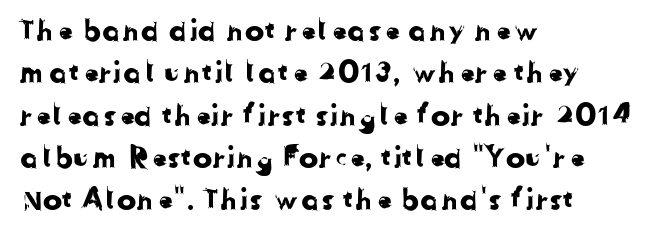
The image shows 29 px sans-serif type; set left-aligned, normal line spacing (1.46x), normal letter spacing, not underlined; low stroke contrast and a medium x-height.
